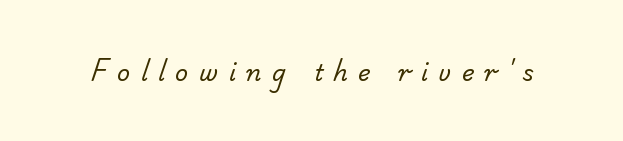
Q: Is the text bold? A: No.
Q: Is the text underlined? A: No.
Q: Is the spacing between letters normal or unusually wide? A: Unusually wide.
